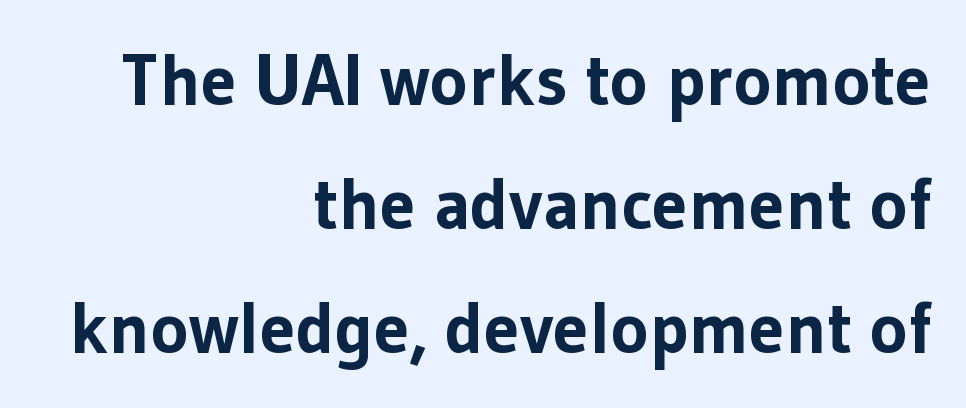
{"serif": "no", "italic": "no", "bold": "yes", "weight": "bold", "width": "normal", "stroke_contrast": "low", "x_height": "medium", "monospaced": "no", "underline": "no", "align": "right", "line_spacing_ratio": 1.72, "letter_spacing": "normal", "letter_spacing_em": 0.0, "glyph_px": 72}
